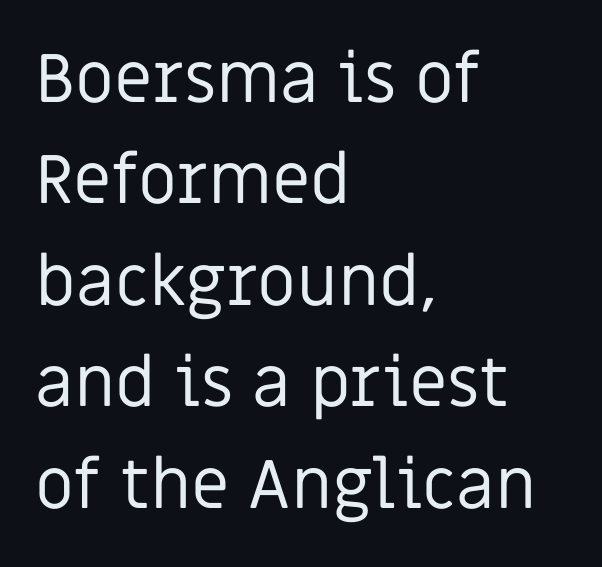
{"serif": "no", "italic": "no", "bold": "no", "weight": "regular", "width": "normal", "stroke_contrast": "low", "x_height": "large", "monospaced": "no", "underline": "no", "align": "left", "line_spacing": "normal", "line_spacing_ratio": 1.47, "letter_spacing": "normal", "letter_spacing_em": 0.0, "glyph_px": 69}
